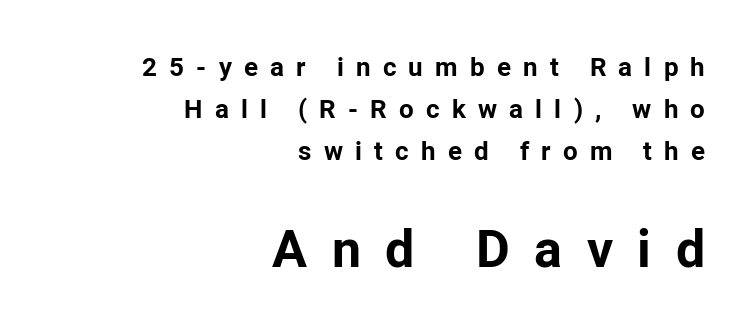
Q: Is the text bold? A: Yes.
Q: Is the text italic (slanted)? A: No, it is upright.
Q: Is the typeface a serif or a sans-serif typeface? A: Sans-serif.
Q: Is the text underlined? A: No.
Q: How is the paragraph aligned? A: Right-aligned.
Q: Is the spacing between letters normal or unusually wide? A: Unusually wide.
Q: Is the spacing between lines tight, normal or loose? A: Normal.
Q: Which block of text is set in a larger size, the first (top) or the second (bottom)? A: The second (bottom) one.
Q: Width (condensed, normal, or wide)? A: Normal.
Q: Stroke contrast? A: Low.
Q: x-height? A: Medium.
Q: Monospaced? A: No.
